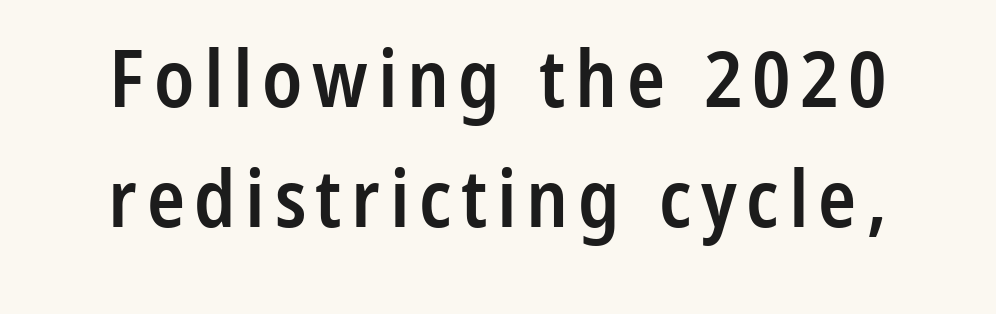
The image shows 79 px semibold, condensed sans-serif type, upright; set normal line spacing (1.52x), not underlined; low stroke contrast and a medium x-height.
